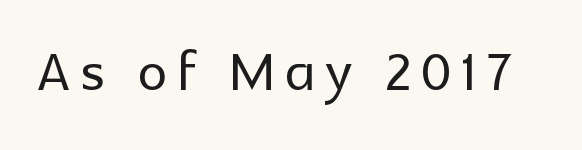
Q: Is the text italic (slanted)? A: No, it is upright.
Q: Is the typeface a serif or a sans-serif typeface? A: Sans-serif.
Q: Is the text underlined? A: No.
Q: Width (condensed, normal, or wide)? A: Normal.
Q: x-height? A: Medium.
Q: Monospaced? A: No.
